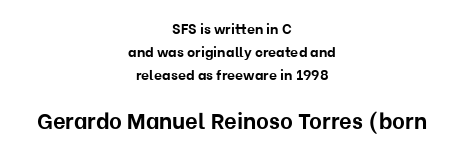
Heavy, bold letterforms. Vertical strokes here are truly vertical. Type without underlining. Size contrast runs from small at the top to large at the bottom. The designer left line spacing at the default.
